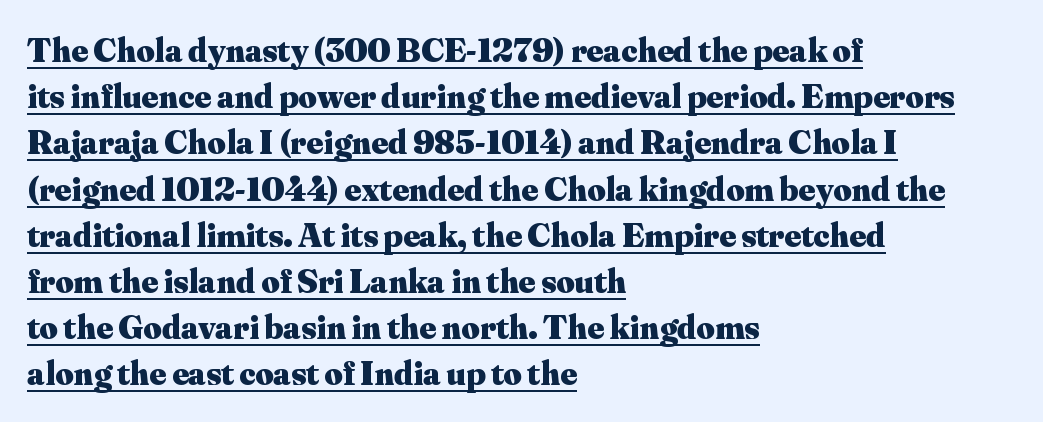
Vertically, the passage feels balanced, rows spaced as you'd expect. The font is running at its bold setting. Letterform terminals end in serifs throughout the passage. The typography opts for an upright posture over an oblique one. Varying glyph widths throughout — classic text-font behaviour. Quick note: underline on.
